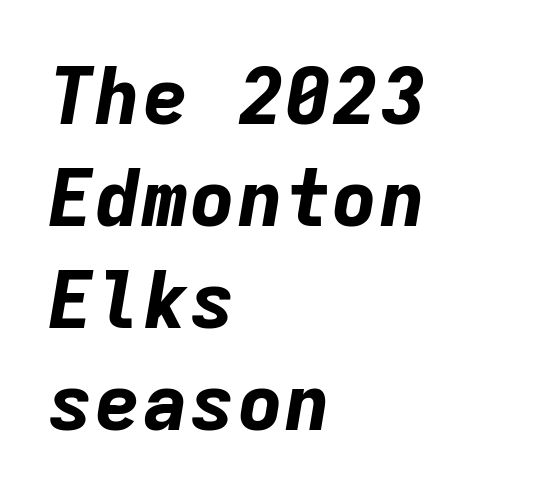
Normally led — the rows are evenly, conventionally spaced. The typography opts for an oblique posture over an upright one. Is the letter spacing exaggerated? No — it looks like the ordinary default. You could count columns in this text — the font is strictly monospaced.
